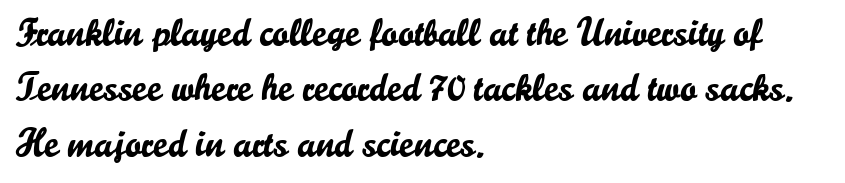
Q: Is the text italic (slanted)? A: Yes.
Q: Is the typeface a serif or a sans-serif typeface? A: Sans-serif.
Q: Is the text underlined? A: No.
Q: How is the paragraph aligned? A: Left-aligned.
Q: Is the spacing between letters normal or unusually wide? A: Normal.
Q: Is the spacing between lines tight, normal or loose? A: Normal.
Q: Width (condensed, normal, or wide)? A: Normal.
Q: Stroke contrast? A: Low.
Q: x-height? A: Small.
Q: Monospaced? A: No.
